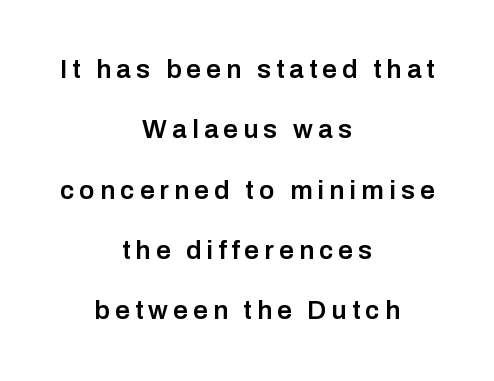
{"italic": "no", "bold": "semi", "underline": "no", "align": "center", "line_spacing": "loose", "line_spacing_ratio": 2.32, "letter_spacing": "wide", "letter_spacing_em": 0.2, "glyph_px": 26}
